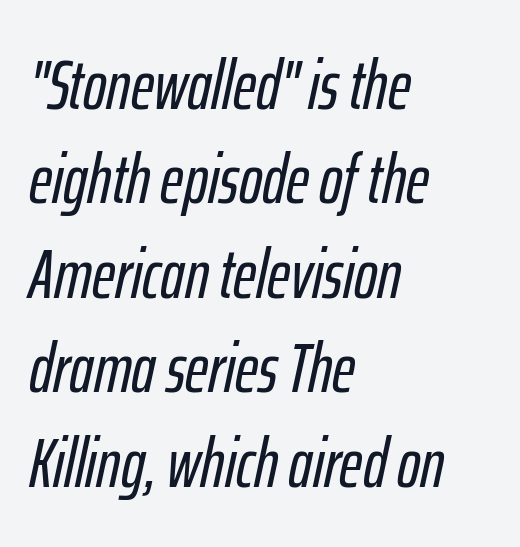
Q: Is the text italic (slanted)? A: Yes, it leans right by about 12 degrees.
Q: Is the text underlined? A: No.
Q: How is the paragraph aligned? A: Left-aligned.
Q: Is the spacing between letters normal or unusually wide? A: Normal.
Q: Is the spacing between lines tight, normal or loose? A: Normal.
Q: Width (condensed, normal, or wide)? A: Condensed.
Q: Stroke contrast? A: Low.
Q: x-height? A: Medium.
Q: Monospaced? A: No.
